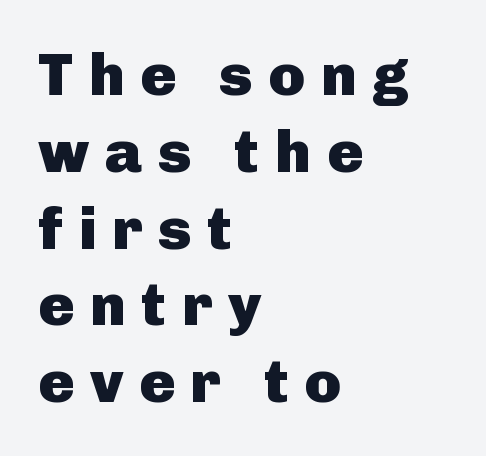
Q: Is the text bold? A: Yes.
Q: Is the text italic (slanted)? A: No, it is upright.
Q: Is the typeface a serif or a sans-serif typeface? A: Sans-serif.
Q: Is the text underlined? A: No.
Q: How is the paragraph aligned? A: Left-aligned.
Q: Is the spacing between letters normal or unusually wide? A: Unusually wide.
Q: Is the spacing between lines tight, normal or loose? A: Normal.
Q: Width (condensed, normal, or wide)? A: Normal.
Q: Stroke contrast? A: Low.
Q: x-height? A: Medium.
Q: Monospaced? A: No.
